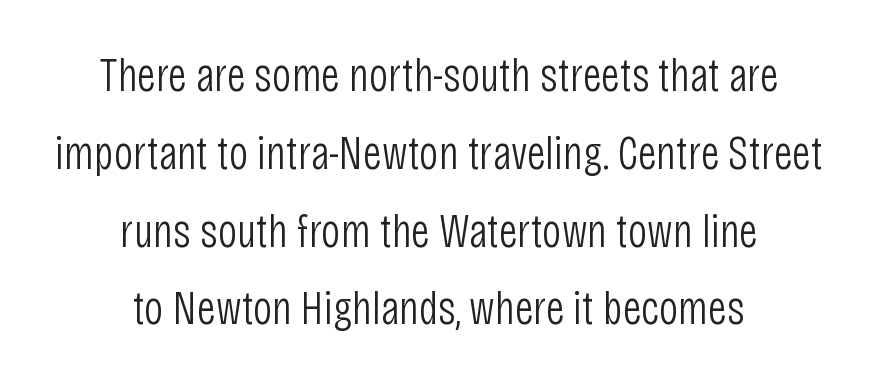
{"serif": "no", "italic": "no", "bold": "no", "weight": "light", "width": "condensed", "stroke_contrast": "low", "x_height": "large", "monospaced": "no", "underline": "no", "align": "center", "line_spacing": "normal", "line_spacing_ratio": 1.62, "letter_spacing": "normal", "letter_spacing_em": 0.0, "glyph_px": 48}
